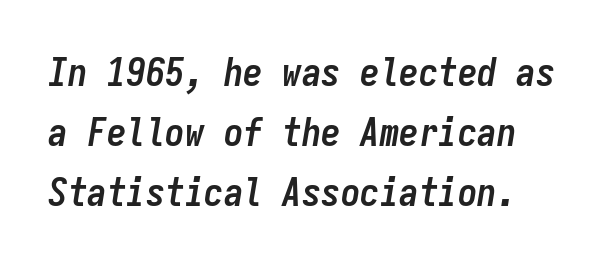
The image shows 39 px semibold, condensed type, italic (leaning right), monospaced; set normal line spacing (1.54x), normal letter spacing, not underlined; low stroke contrast and a medium x-height.
